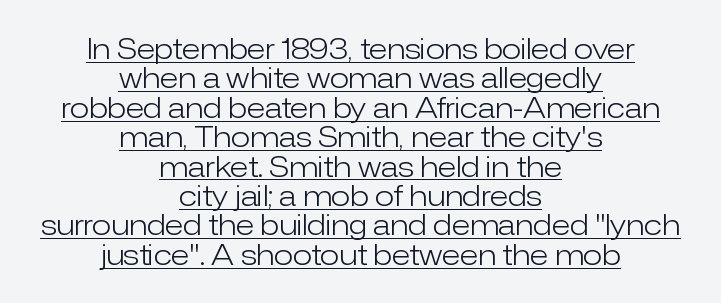
The image shows 28 px light sans-serif type, upright; set centered, tight line spacing (1.05x), normal letter spacing, underlined; low stroke contrast and a medium x-height.
